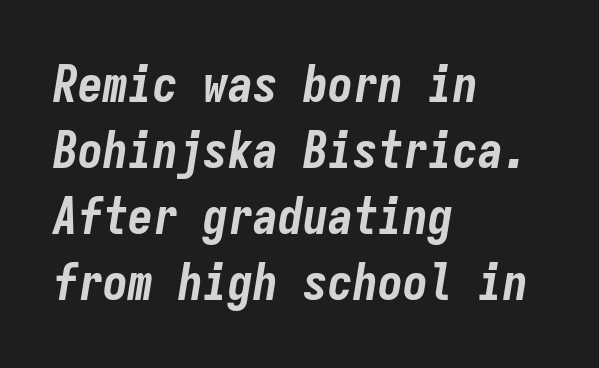
{"italic": "yes", "lean": "right", "slant_degrees": 9, "bold": "yes", "weight": "bold", "width": "condensed", "stroke_contrast": "low", "x_height": "medium", "monospaced": "yes", "underline": "no", "align": "left", "line_spacing": "normal", "line_spacing_ratio": 1.32, "letter_spacing": "normal", "letter_spacing_em": 0.0, "glyph_px": 50}
